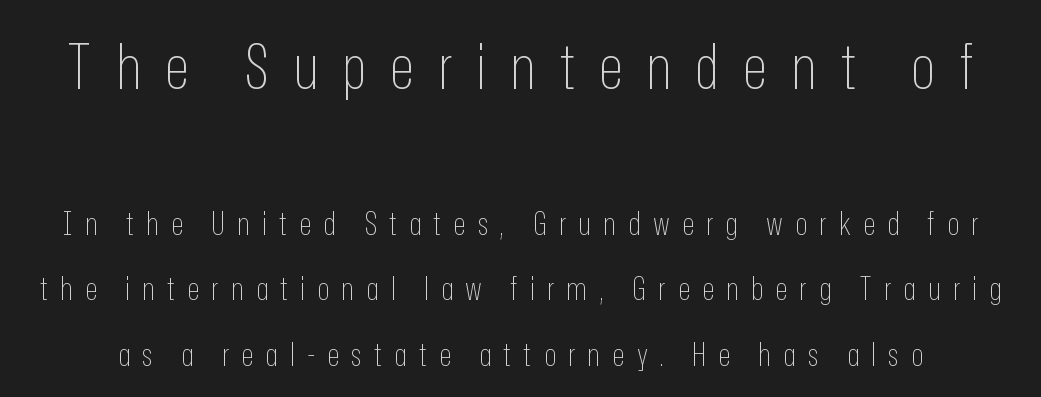
{"serif": "no", "italic": "no", "bold": "no", "weight": "thin", "width": "condensed", "stroke_contrast": "low", "x_height": "medium", "monospaced": "no", "underline": "no", "line_spacing": "loose", "line_spacing_ratio": 2.05, "letter_spacing": "wide", "letter_spacing_em": 0.38, "larger_block": "first", "size_ratio": 1.97, "glyph_px": 63}
